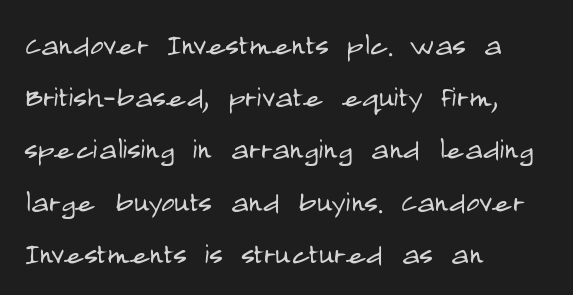
{"serif": "no", "italic": "no", "bold": "no", "weight": "light", "width": "condensed", "stroke_contrast": "low", "x_height": "large", "monospaced": "no", "underline": "no", "align": "left", "line_spacing": "normal", "line_spacing_ratio": 1.41, "letter_spacing": "normal", "letter_spacing_em": 0.0, "glyph_px": 37}
